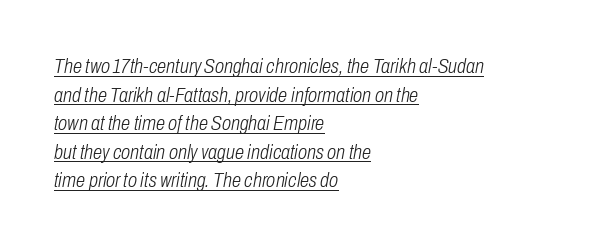
{"italic": "yes", "lean": "right", "slant_degrees": 10, "bold": "no", "underline": "yes", "align": "left", "line_spacing": "normal", "line_spacing_ratio": 1.36, "letter_spacing": "normal", "letter_spacing_em": 0.0, "glyph_px": 21}
